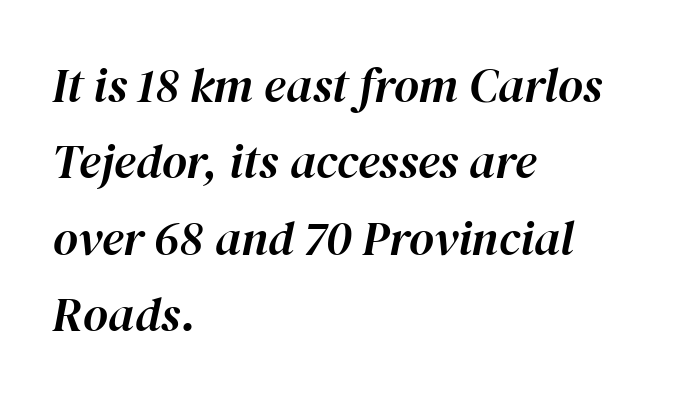
Successive baselines arrive at the customary interval. This rendering uses left alignment, leaving the right contour irregular. Default kerning and tracking; the words read as compact shapes. Underline: absent.
